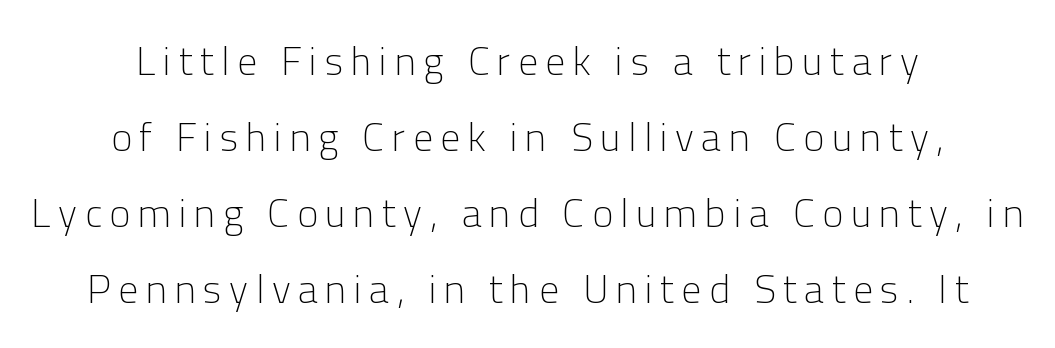
{"serif": "no", "italic": "no", "bold": "no", "weight": "light", "width": "normal", "stroke_contrast": "low", "x_height": "medium", "monospaced": "no", "underline": "no", "align": "center", "line_spacing": "loose", "line_spacing_ratio": 1.9, "glyph_px": 40}
